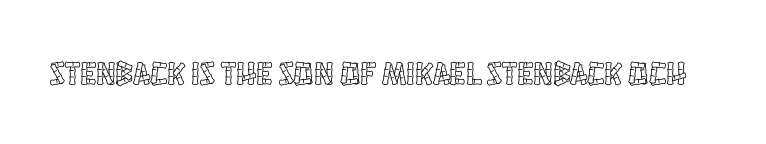
The image shows 33 px condensed type, upright; set normal letter spacing, not underlined; a large x-height.
